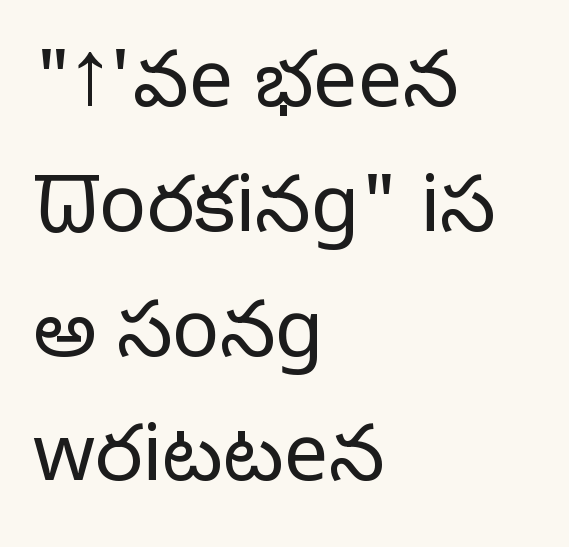
Q: Is the text bold? A: No.
Q: Is the text italic (slanted)? A: No, it is upright.
Q: Is the typeface a serif or a sans-serif typeface? A: Sans-serif.
Q: Is the text underlined? A: No.
Q: How is the paragraph aligned? A: Left-aligned.
Q: Is the spacing between letters normal or unusually wide? A: Normal.
Q: Is the spacing between lines tight, normal or loose? A: Normal.
Q: Width (condensed, normal, or wide)? A: Normal.
Q: Stroke contrast? A: Low.
Q: x-height? A: Medium.
Q: Monospaced? A: No.
